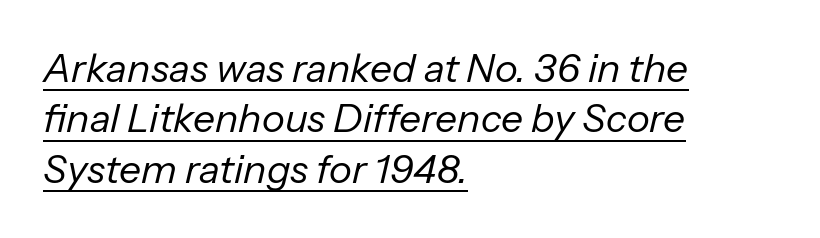
{"italic": "yes", "lean": "right", "slant_degrees": 13, "bold": "no", "weight": "regular", "width": "normal", "stroke_contrast": "low", "x_height": "medium", "monospaced": "no", "underline": "yes", "align": "left", "line_spacing": "normal", "line_spacing_ratio": 1.29, "letter_spacing": "normal", "letter_spacing_em": 0.0, "glyph_px": 39}
